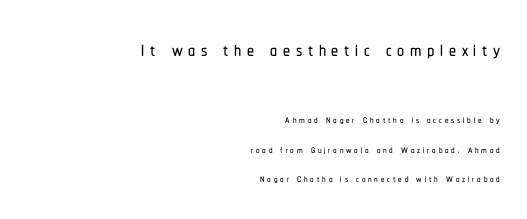
Two sizes are in play, and the larger belongs to the first block. Layout note: lines flush right. Spacing verdict: proportional, widths tailored to each character. Notice the wide empty band between every row — that's loose leading. Unmarked baselines from the first word to the last.
